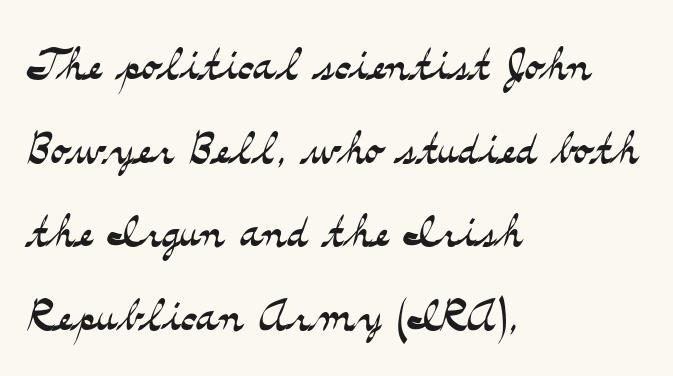
The space between consecutive lines is moderate. The letters carry serifs — small finishing strokes at the ends of their stems. Anything drawn beneath the words? Only blank space.
